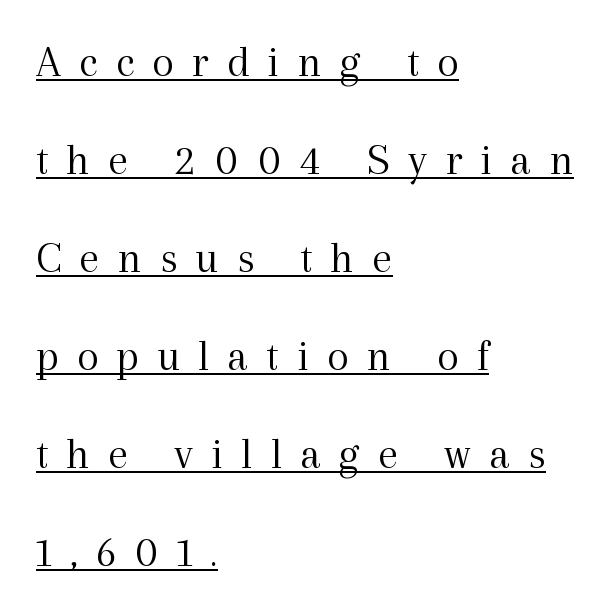
{"serif": "yes", "italic": "no", "bold": "no", "weight": "light", "width": "normal", "x_height": "medium", "monospaced": "no", "underline": "yes", "align": "left", "line_spacing": "loose", "line_spacing_ratio": 2.18, "letter_spacing": "wide", "letter_spacing_em": 0.4, "glyph_px": 45}
